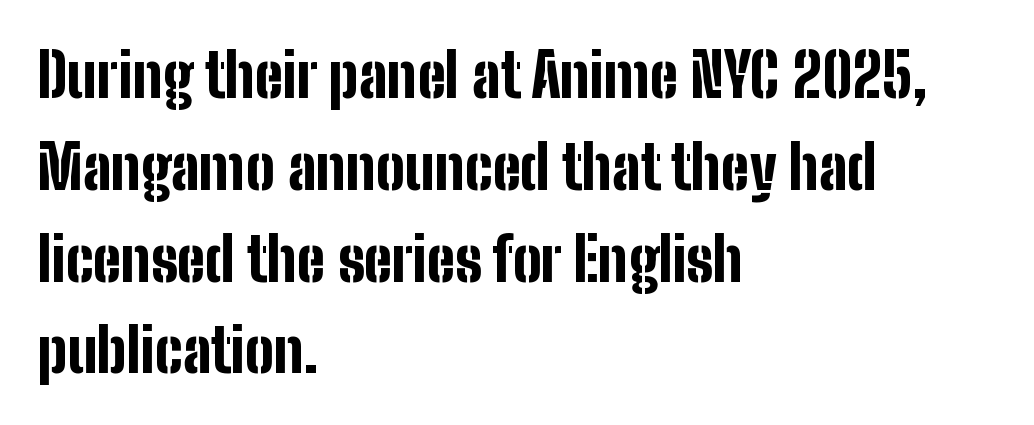
{"serif": "no", "italic": "no", "bold": "yes", "weight": "bold", "width": "condensed", "stroke_contrast": "low", "x_height": "medium", "monospaced": "no", "underline": "no", "align": "left", "line_spacing": "normal", "line_spacing_ratio": 1.53, "letter_spacing": "normal", "letter_spacing_em": 0.0, "glyph_px": 60}
